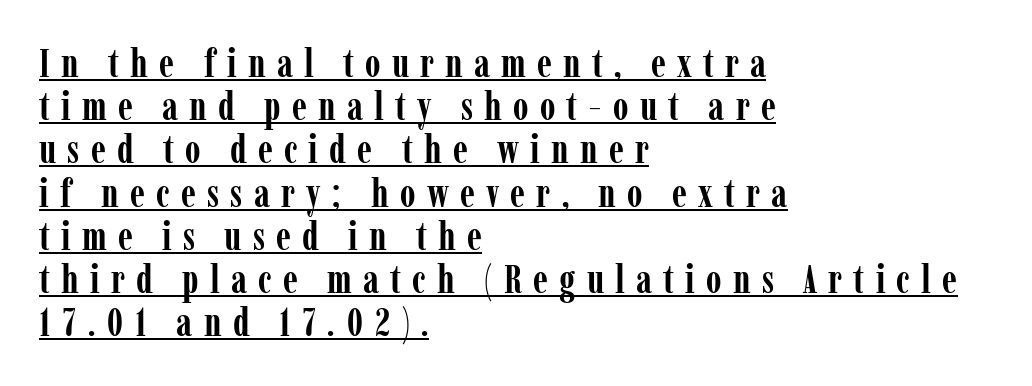
The rendering shows small feet on the letterforms — a serif design. A typographer would call this underscored text. Quick note: interline space is minimal. Compared with typical body copy, the letter spacing here is much looser.
